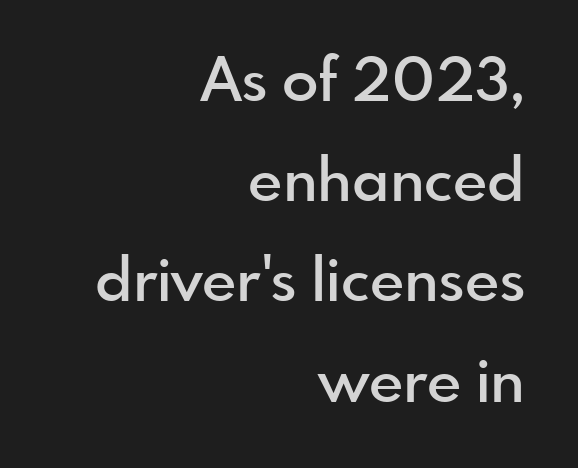
{"serif": "no", "italic": "no", "bold": "semi", "weight": "semibold", "width": "normal", "x_height": "small", "monospaced": "no", "underline": "no", "align": "right", "line_spacing": "normal", "line_spacing_ratio": 1.67, "letter_spacing": "normal", "letter_spacing_em": 0.0, "glyph_px": 60}
